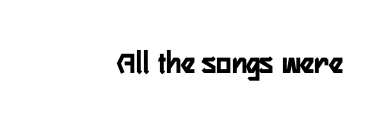
{"serif": "no", "italic": "no", "bold": "yes", "weight": "semibold", "width": "condensed", "stroke_contrast": "low", "x_height": "medium", "monospaced": "no", "underline": "no", "align": "right", "letter_spacing": "normal", "letter_spacing_em": 0.0, "glyph_px": 32}
